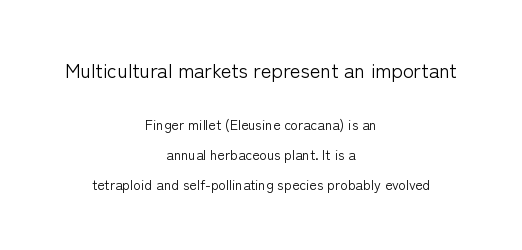
The face looks like a standard text weight, possibly lighter. Neither beginnings nor endings align; midpoints do. Each word holds together tightly as a unit, with standard inter-letter gaps. The font's upright variant was chosen for this text. The space beneath each line is pristine and unruled. What's the leading like? Stretched, with rows far apart.
